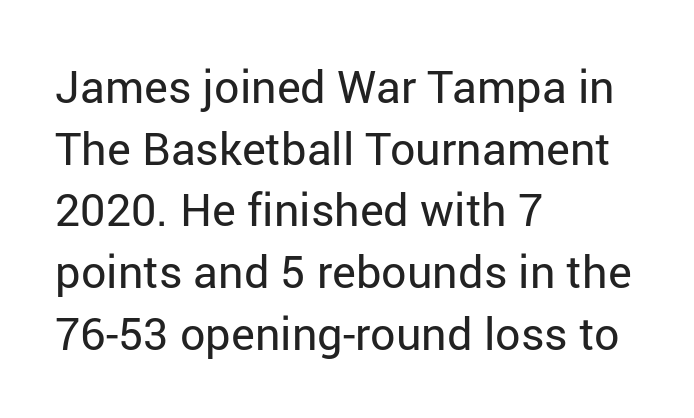
{"serif": "no", "italic": "no", "bold": "no", "weight": "regular", "width": "normal", "stroke_contrast": "low", "x_height": "medium", "monospaced": "no", "underline": "no", "align": "left", "line_spacing": "normal", "line_spacing_ratio": 1.37, "letter_spacing": "normal", "letter_spacing_em": 0.0, "glyph_px": 45}
